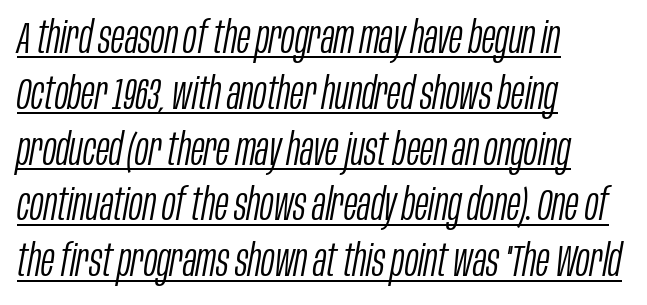
The image shows 45 px light, condensed type, italic (leaning right); set left-aligned, line spacing 1.24x, normal letter spacing, underlined; low stroke contrast and a large x-height.
